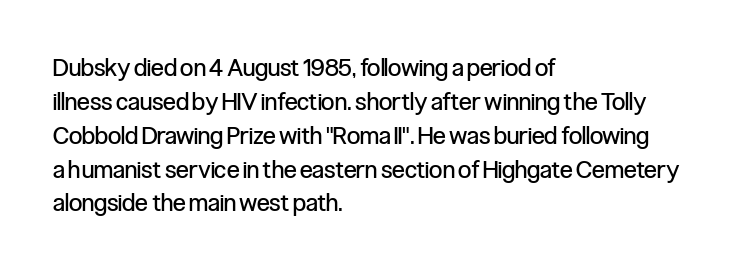
Decoration check: the copy has no underline. Teacher's note: observe the even left margin — that is flush-left alignment. Interline gaps are of average width in this sample. No chunkiness to these letters — they're not bold. These lines were composed using upright roman letters.
